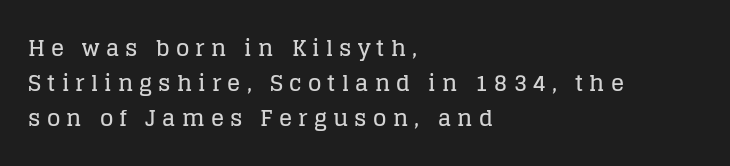
Q: Is the text italic (slanted)? A: No, it is upright.
Q: Is the text underlined? A: No.
Q: How is the paragraph aligned? A: Left-aligned.
Q: Is the spacing between letters normal or unusually wide? A: Unusually wide.
Q: Is the spacing between lines tight, normal or loose? A: Normal.
